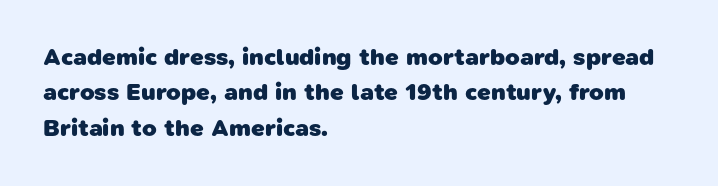
Nobody drew a line under any word here. If you drew a ruler down the left edge, every line would touch it. Is the type bold? Yes — the strokes are clearly thick and heavy. The tracking reads as untouched default to a designer's eye. Rows of type keep a routine distance in the vertical direction.
